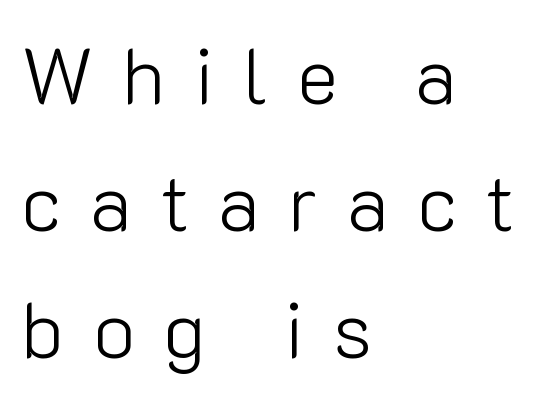
The image shows 79 px light sans-serif type, upright; set left-aligned, normal line spacing (1.61x), unusually wide letter spacing (+0.36 em), not underlined; low stroke contrast and a medium x-height.
